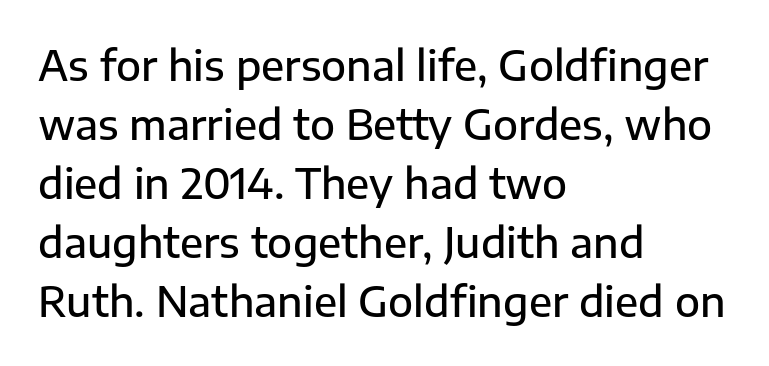
{"serif": "no", "italic": "no", "bold": "semi", "weight": "semibold", "width": "normal", "stroke_contrast": "low", "x_height": "medium", "monospaced": "no", "underline": "no", "align": "left", "line_spacing": "normal", "line_spacing_ratio": 1.44, "letter_spacing": "normal", "letter_spacing_em": 0.0, "glyph_px": 41}
